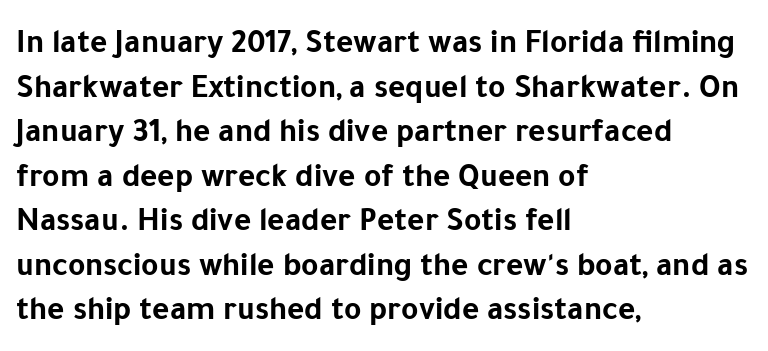
Typographically, this falls in the sans-serif category. Does extra space separate the letters? No, they use regular spacing. The zone under the glyphs is completely vacant. If you drew a line through each stem, it would be perfectly vertical. Note the varied advance widths — an 'i' is clearly narrower than an 'm'.
